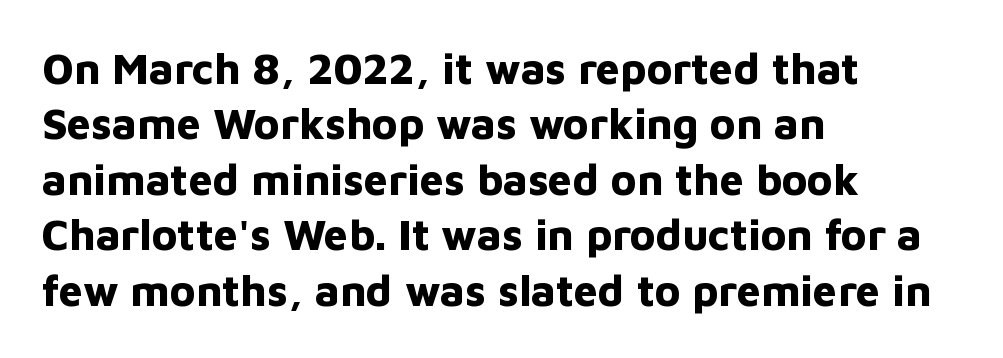
Q: Is the text bold? A: Yes.
Q: Is the text italic (slanted)? A: No, it is upright.
Q: Is the typeface a serif or a sans-serif typeface? A: Sans-serif.
Q: Is the text underlined? A: No.
Q: How is the paragraph aligned? A: Left-aligned.
Q: Is the spacing between letters normal or unusually wide? A: Normal.
Q: Is the spacing between lines tight, normal or loose? A: Normal.
Q: Width (condensed, normal, or wide)? A: Normal.
Q: Stroke contrast? A: Low.
Q: x-height? A: Medium.
Q: Monospaced? A: No.
